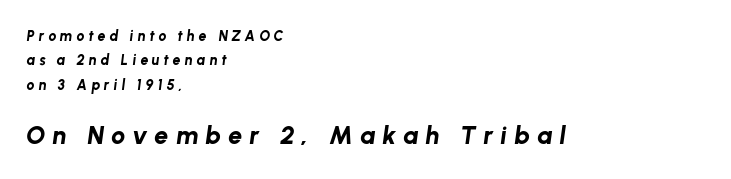
Q: Is the text bold? A: Yes.
Q: Is the text italic (slanted)? A: Yes, it leans right by about 8 degrees.
Q: Is the text underlined? A: No.
Q: How is the paragraph aligned? A: Left-aligned.
Q: Is the spacing between letters normal or unusually wide? A: Unusually wide.
Q: Which block of text is set in a larger size, the first (top) or the second (bottom)? A: The second (bottom) one.
